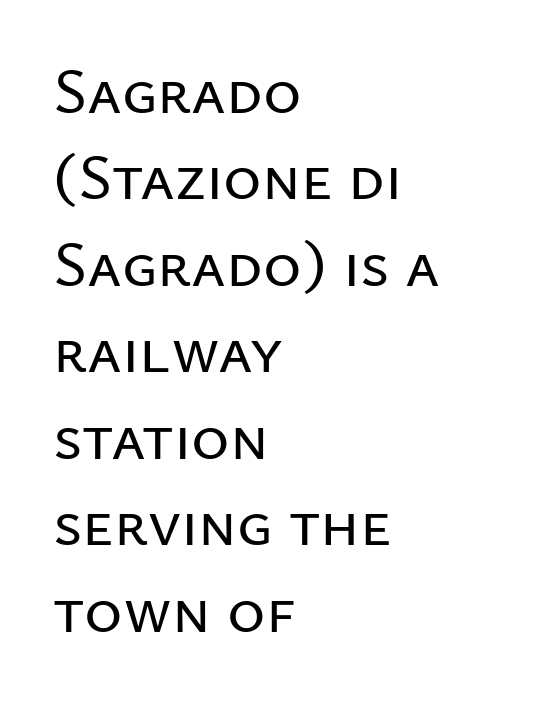
These lines are rendered in a variable-pitch font. Is the block centered? No — it sits flush against the left margin. Line spacing here is normal. Typographically, this falls in the sans-serif category. The rendering keeps characters at their native spacing. The specimen reads as upright at a glance.
